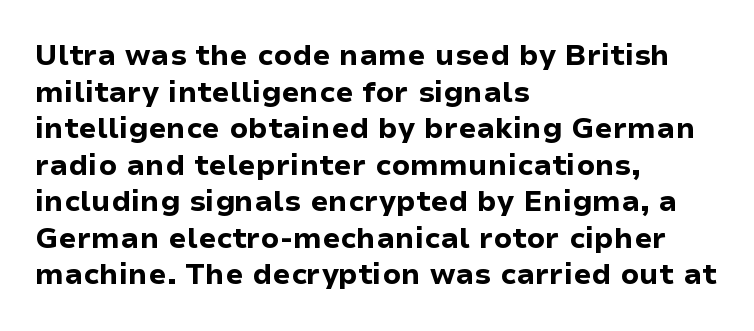
{"serif": "no", "italic": "no", "bold": "yes", "weight": "bold", "width": "normal", "stroke_contrast": "low", "x_height": "medium", "monospaced": "no", "underline": "no", "align": "left", "line_spacing": "normal", "line_spacing_ratio": 1.26, "letter_spacing": "normal", "letter_spacing_em": 0.0, "glyph_px": 29}
